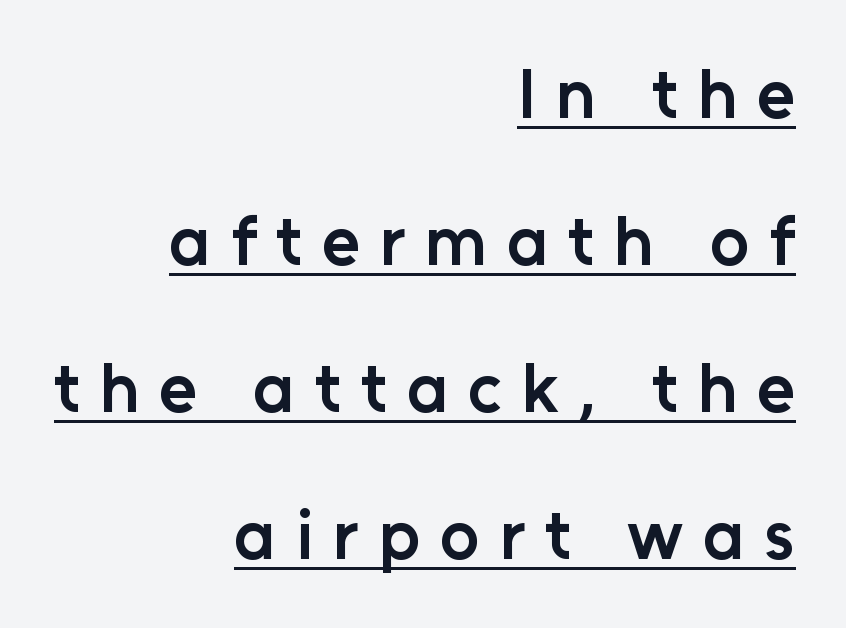
{"serif": "no", "italic": "no", "bold": "semi", "weight": "semibold", "width": "normal", "stroke_contrast": "low", "x_height": "medium", "monospaced": "no", "underline": "yes", "align": "right", "line_spacing": "loose", "line_spacing_ratio": 2.1, "letter_spacing": "wide", "letter_spacing_em": 0.28, "glyph_px": 70}
